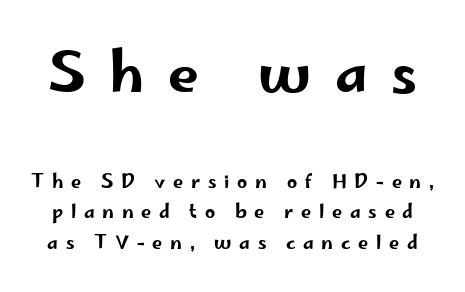
Q: Is the text italic (slanted)? A: No, it is upright.
Q: Is the typeface a serif or a sans-serif typeface? A: Sans-serif.
Q: Is the text underlined? A: No.
Q: Is the spacing between letters normal or unusually wide? A: Unusually wide.
Q: Is the spacing between lines tight, normal or loose? A: Normal.
Q: Which block of text is set in a larger size, the first (top) or the second (bottom)? A: The first (top) one.
Q: Width (condensed, normal, or wide)? A: Wide.
Q: Stroke contrast? A: Low.
Q: x-height? A: Small.
Q: Monospaced? A: No.
